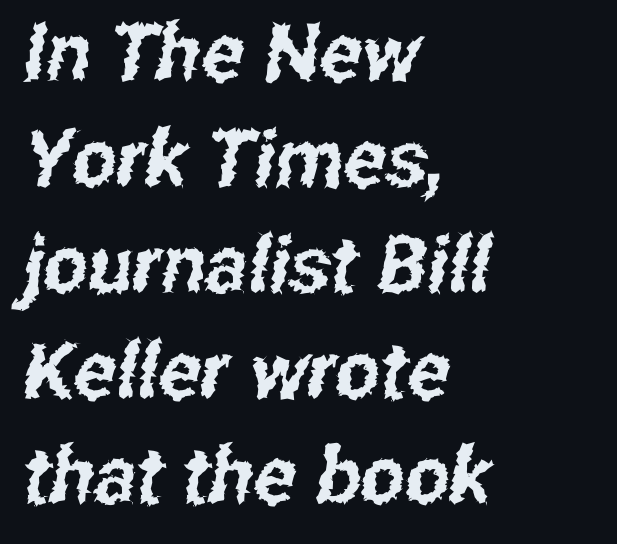
Character widths vary here, with narrow letters taking less room than wide ones. Leading matches the norm, producing a regular column. The rendering anchors every line to the left-hand side. Compared with typical body copy, the letter spacing here is the same. The type family on display is of the sans-serif kind.
